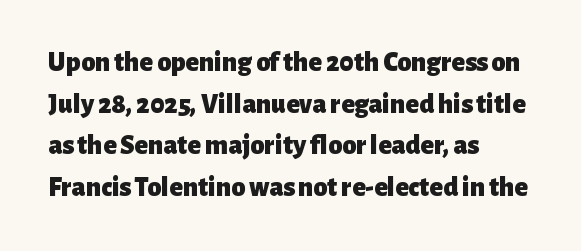
The image shows 28 px heavy sans-serif type, upright; set left-aligned, normal line spacing (1.49x), normal letter spacing, not underlined; low stroke contrast and a medium x-height.
